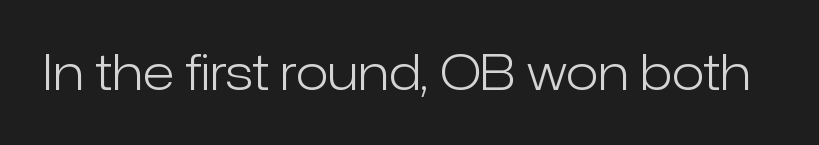
The image shows 48 px light sans-serif type, upright; set normal letter spacing, not underlined; low stroke contrast and a medium x-height.
